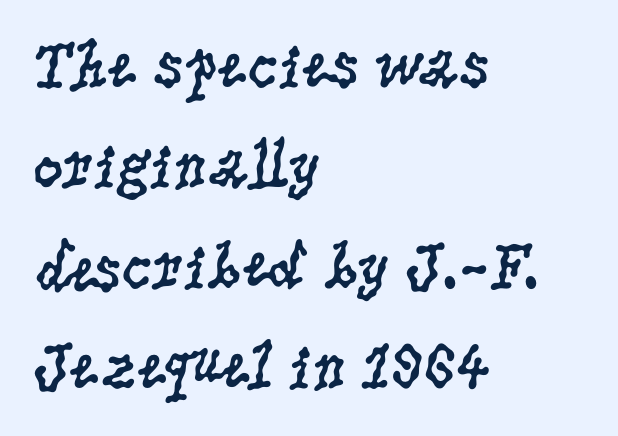
{"serif": "yes", "bold": "no", "weight": "regular", "width": "condensed", "stroke_contrast": "low", "x_height": "large", "monospaced": "no", "underline": "no", "align": "left", "line_spacing": "normal", "line_spacing_ratio": 1.5, "letter_spacing": "normal", "letter_spacing_em": 0.0, "glyph_px": 67}
